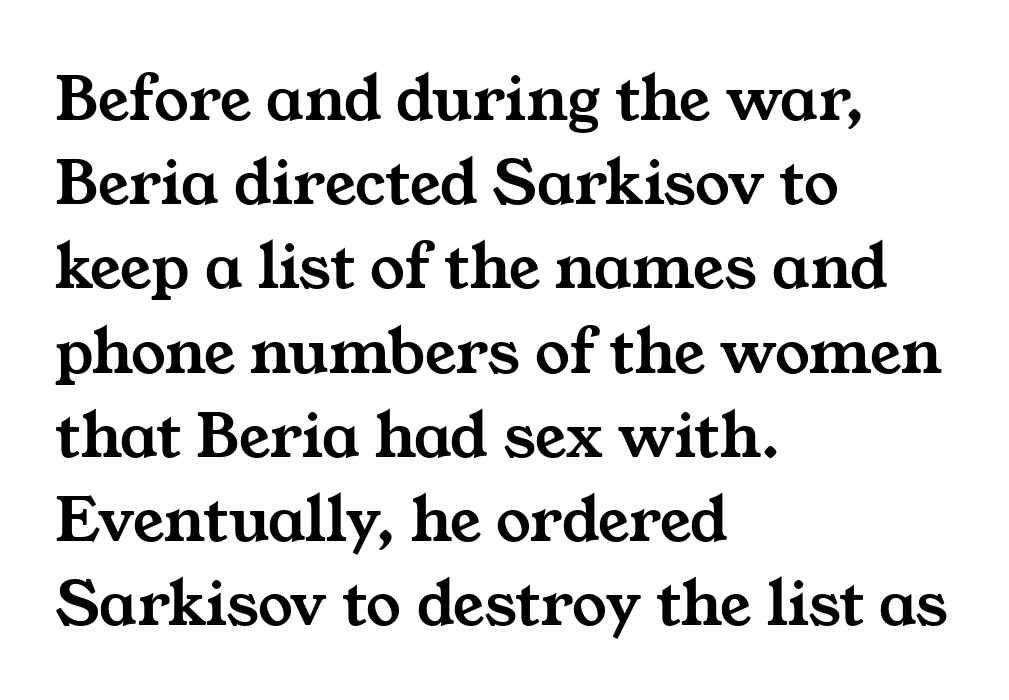
Varying glyph widths throughout — classic text-font behaviour. Default kerning and tracking; the words read as compact shapes. The glyphs in this specimen are seriffed. Honestly, there is no underline to notice here at all. Typeset ragged right — the left edge is the straight one.
